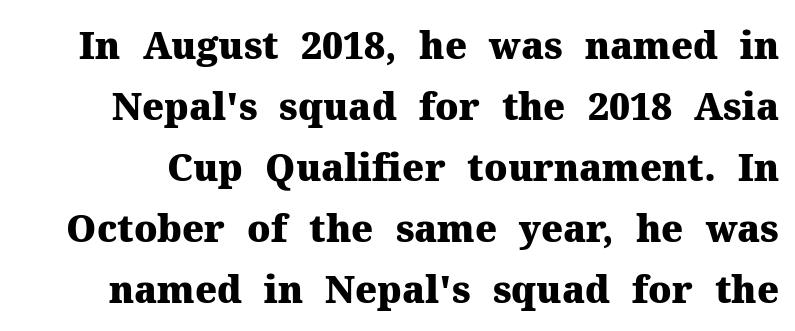
The image shows 37 px heavy serif type, upright; set normal line spacing (1.65x), normal letter spacing, not underlined; medium stroke contrast and a medium x-height.
